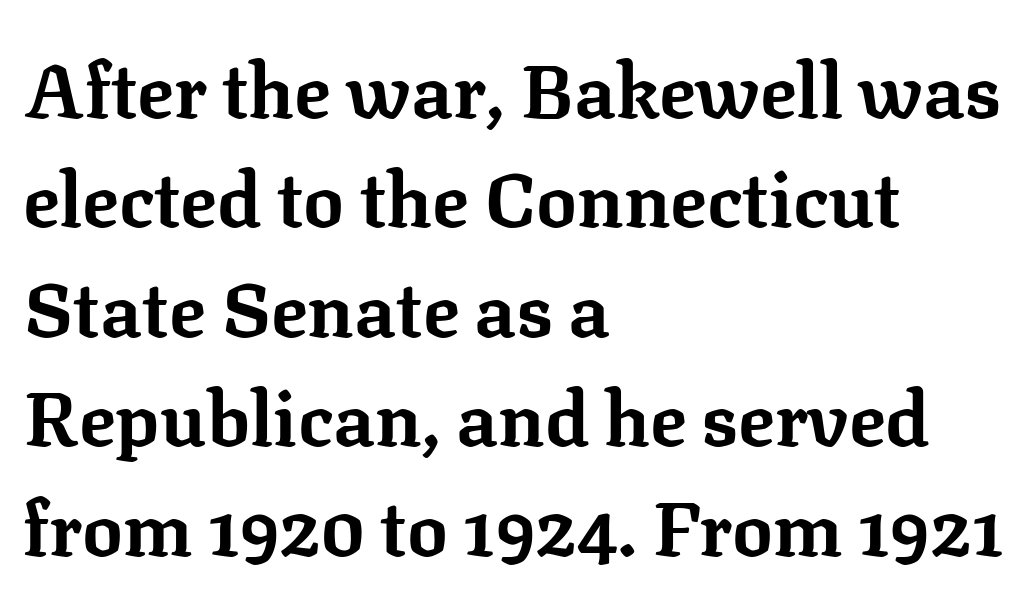
Is there any slant? The stems are plumb. The zone under the glyphs is completely vacant. The space between consecutive lines is moderate. Yep, those are serifs on the letters. Plenty of ink on the page — the face is bold. This sample uses plain, unmodified letter spacing.
